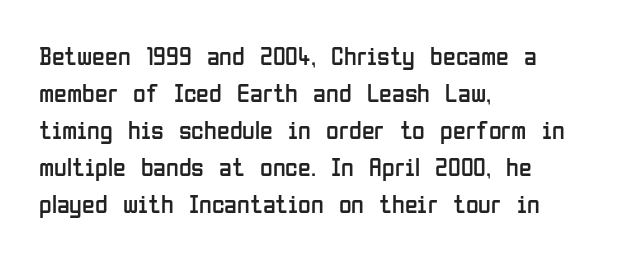
The image shows 26 px text type, upright; set left-aligned, normal line spacing (1.42x), normal letter spacing, not underlined.
